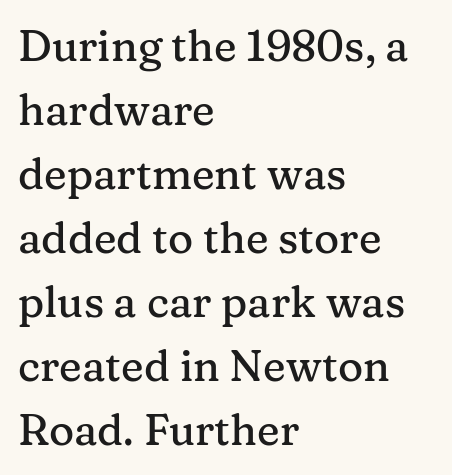
Q: Is the text italic (slanted)? A: No, it is upright.
Q: Is the typeface a serif or a sans-serif typeface? A: Serif.
Q: Is the text underlined? A: No.
Q: How is the paragraph aligned? A: Left-aligned.
Q: Is the spacing between letters normal or unusually wide? A: Normal.
Q: Is the spacing between lines tight, normal or loose? A: Normal.
Q: Width (condensed, normal, or wide)? A: Normal.
Q: Stroke contrast? A: Medium.
Q: x-height? A: Medium.
Q: Monospaced? A: No.
